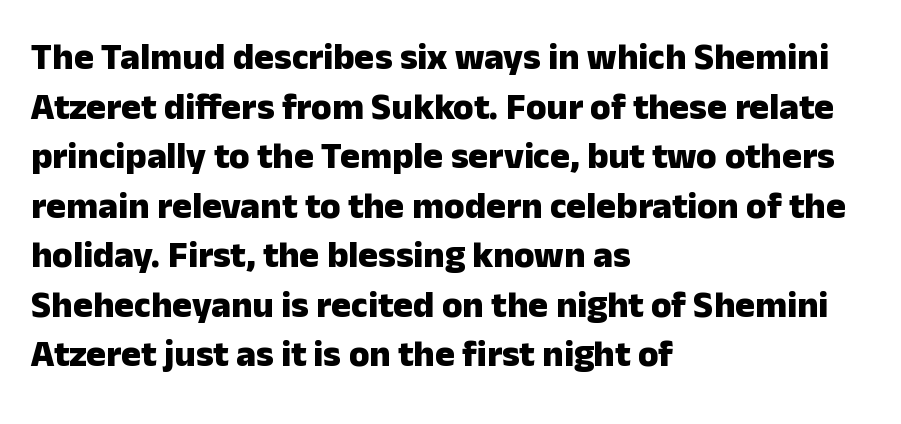
Q: Is the text bold? A: Yes.
Q: Is the text italic (slanted)? A: No, it is upright.
Q: Is the typeface a serif or a sans-serif typeface? A: Sans-serif.
Q: Is the text underlined? A: No.
Q: How is the paragraph aligned? A: Left-aligned.
Q: Is the spacing between letters normal or unusually wide? A: Normal.
Q: Is the spacing between lines tight, normal or loose? A: Normal.
Q: Width (condensed, normal, or wide)? A: Normal.
Q: Stroke contrast? A: Low.
Q: x-height? A: Medium.
Q: Monospaced? A: No.
